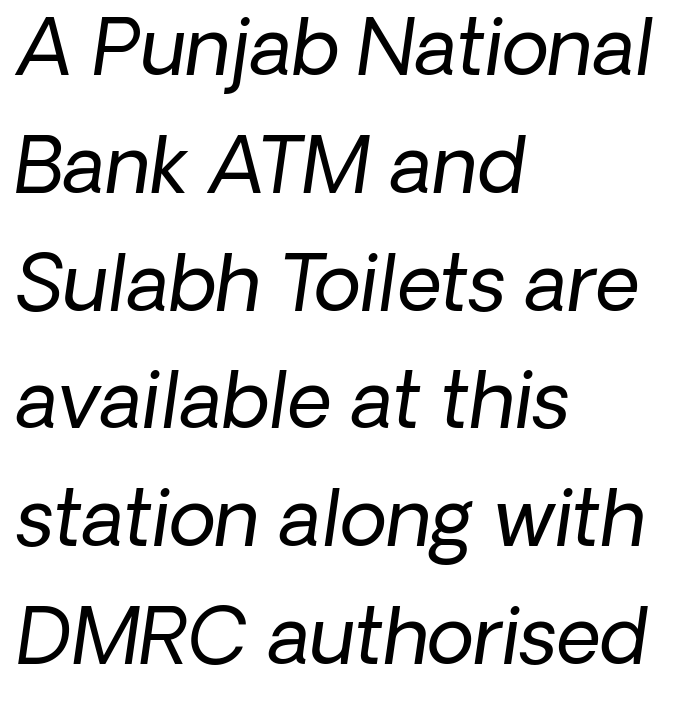
{"serif": "no", "bold": "no", "weight": "regular", "width": "normal", "stroke_contrast": "low", "x_height": "medium", "monospaced": "no", "underline": "no", "align": "left", "line_spacing": "normal", "line_spacing_ratio": 1.53, "letter_spacing": "normal", "letter_spacing_em": 0.0, "glyph_px": 77}
